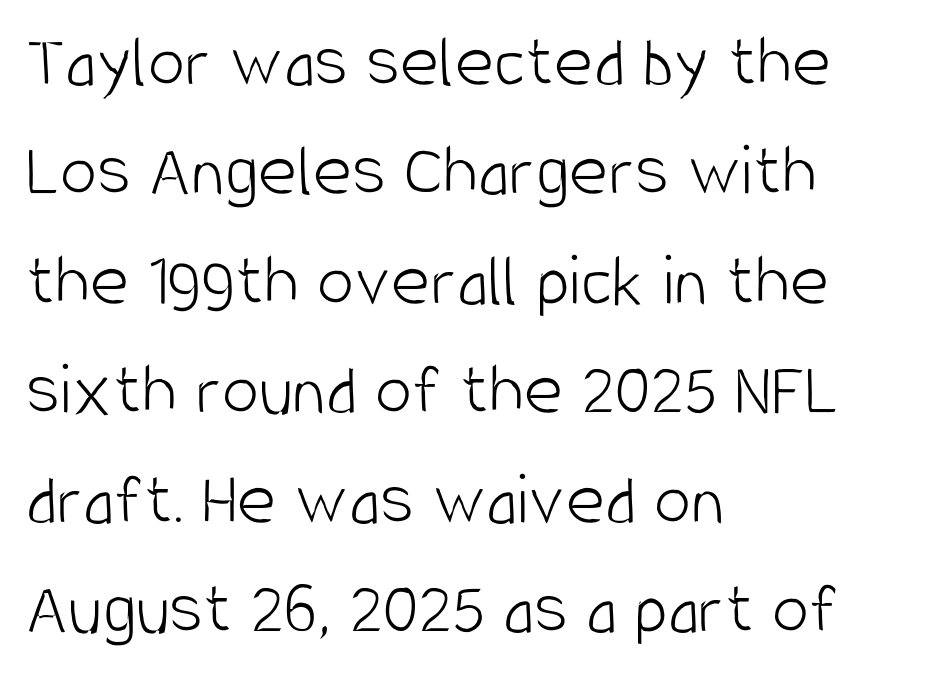
{"serif": "no", "italic": "no", "bold": "no", "weight": "light", "width": "condensed", "stroke_contrast": "low", "x_height": "large", "monospaced": "no", "underline": "no", "align": "left", "line_spacing": "normal", "line_spacing_ratio": 1.46, "letter_spacing": "normal", "letter_spacing_em": 0.0, "glyph_px": 75}
